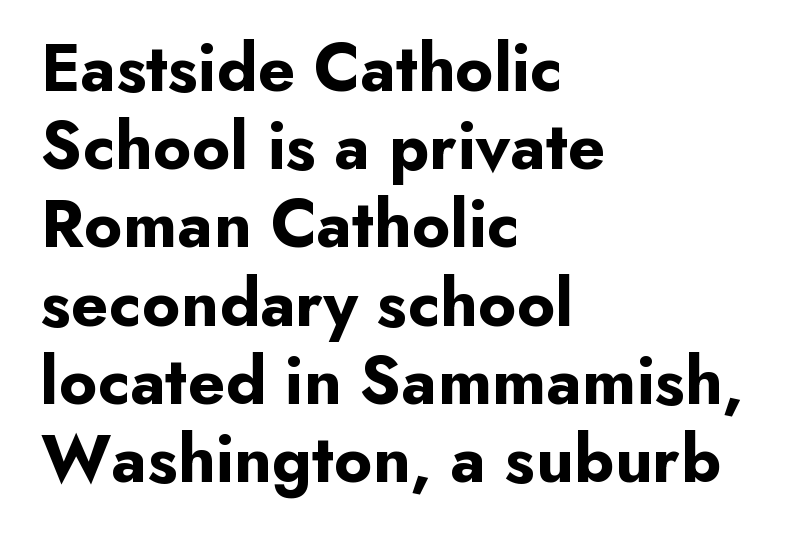
Each word holds together tightly as a unit, with standard inter-letter gaps. Does the copy run flush right? No — it runs flush left. The face used here has the dense, thick strokes of a bold. The letters carry no serifs — their stems end cleanly without finishing strokes. Each letter keeps its own natural width here, so spacing adapts to shape.
